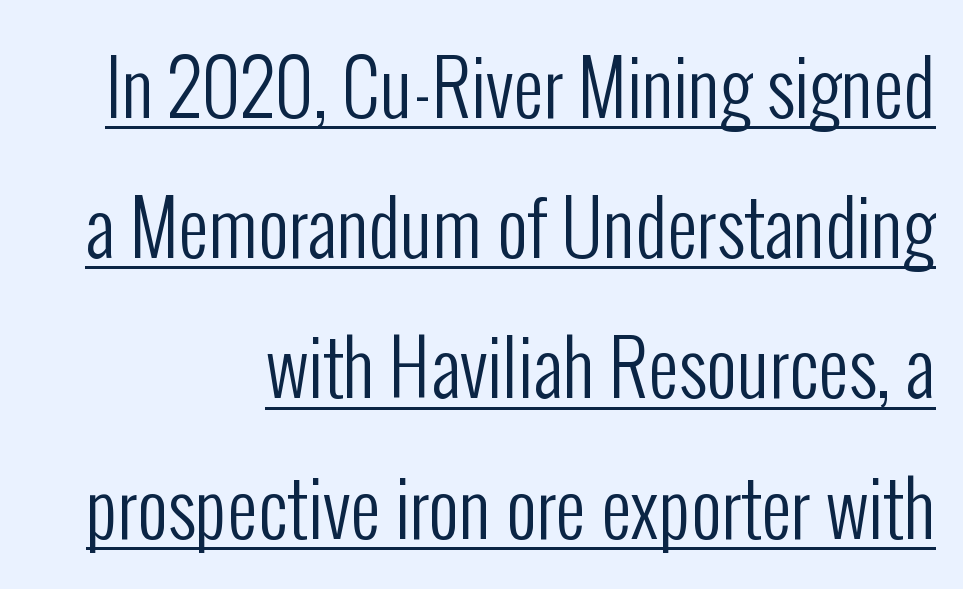
Typeset ragged left — the right edge is the straight one. Students, observe the line beneath the letters — that is underlining. The passage shown is not bold in any degree. A typesetter would label this face a sans.
